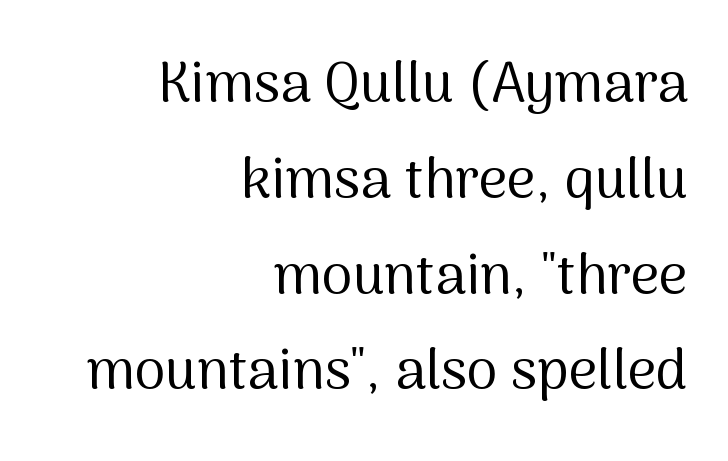
{"serif": "no", "italic": "no", "bold": "no", "weight": "regular", "width": "normal", "stroke_contrast": "medium", "x_height": "medium", "monospaced": "no", "underline": "no", "align": "right", "line_spacing_ratio": 1.71, "letter_spacing": "normal", "letter_spacing_em": 0.0, "glyph_px": 56}
